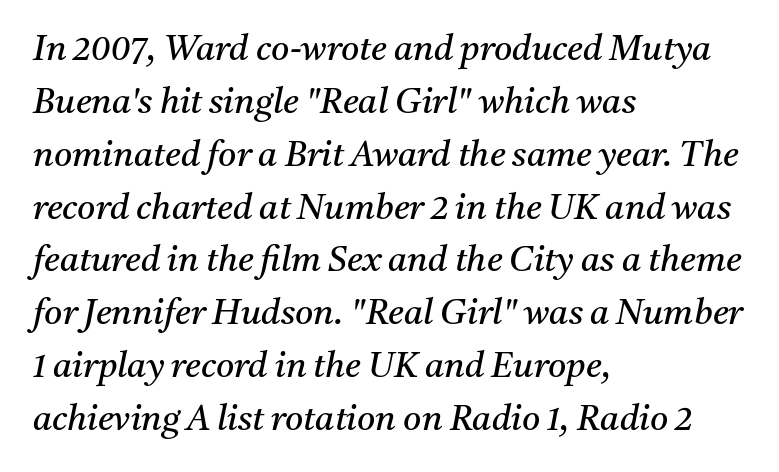
Examine the stroke ends and you'll spot serifs. Default kerning and tracking; the words read as compact shapes. Weight: not bold — regular or lighter. One-word summary of the alignment: left. The leading is moderate, giving the passage an even texture. The axis of the letterforms is tilted away from vertical.
